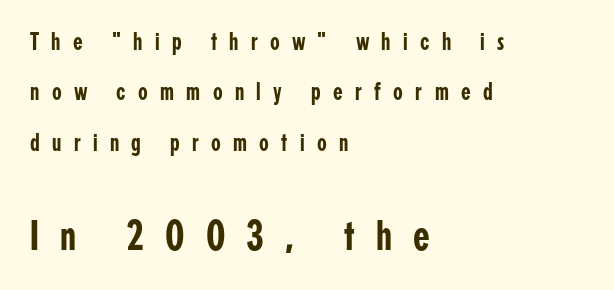
{"serif": "no", "italic": "no", "width": "condensed", "stroke_contrast": "low", "x_height": "medium", "monospaced": "no", "underline": "no", "align": "left", "line_spacing": "loose", "line_spacing_ratio": 2.02, "letter_spacing": "wide", "letter_spacing_em": 0.49, "larger_block": "second", "size_ratio": 1.72, "glyph_px": 43}
